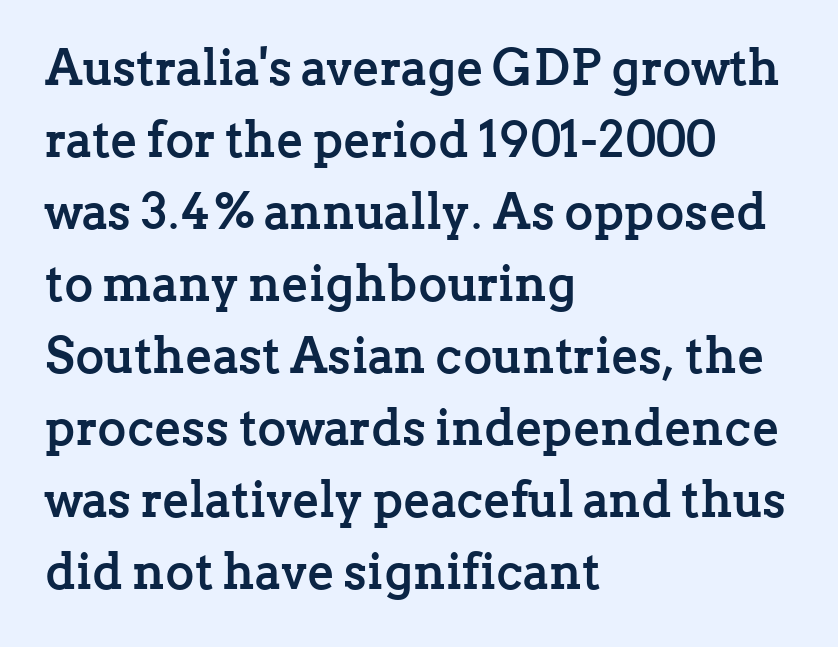
Q: Is the text bold? A: Yes.
Q: Is the text italic (slanted)? A: No, it is upright.
Q: Is the typeface a serif or a sans-serif typeface? A: Serif.
Q: Is the text underlined? A: No.
Q: How is the paragraph aligned? A: Left-aligned.
Q: Is the spacing between letters normal or unusually wide? A: Normal.
Q: Is the spacing between lines tight, normal or loose? A: Normal.
Q: Width (condensed, normal, or wide)? A: Normal.
Q: Stroke contrast? A: Low.
Q: x-height? A: Medium.
Q: Monospaced? A: No.
